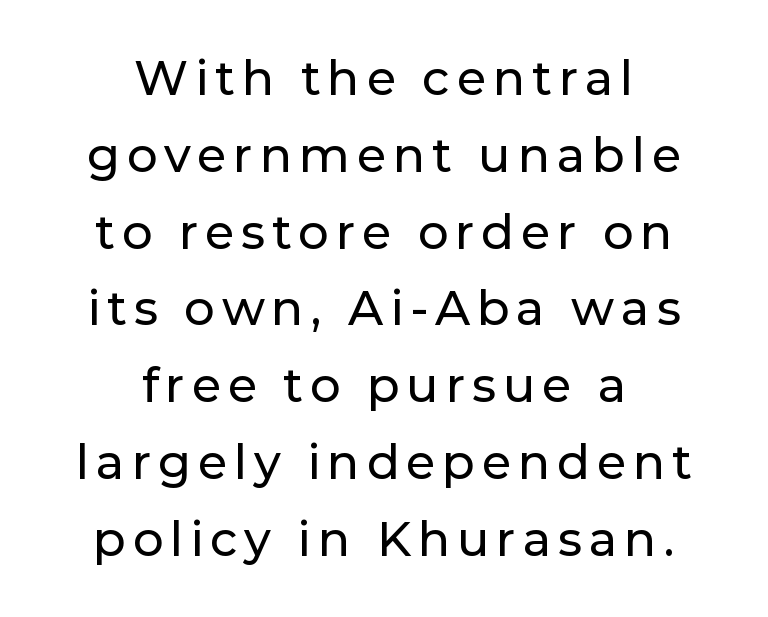
Q: Is the text italic (slanted)? A: No, it is upright.
Q: Is the typeface a serif or a sans-serif typeface? A: Sans-serif.
Q: Is the text underlined? A: No.
Q: How is the paragraph aligned? A: Centered.
Q: Is the spacing between lines tight, normal or loose? A: Normal.
Q: Width (condensed, normal, or wide)? A: Normal.
Q: Stroke contrast? A: Low.
Q: x-height? A: Medium.
Q: Monospaced? A: No.
